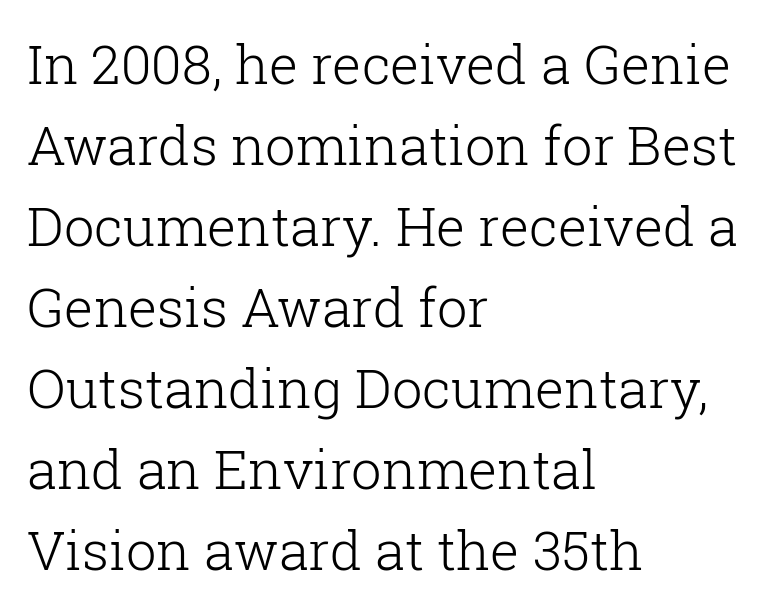
{"serif": "yes", "italic": "no", "bold": "no", "weight": "light", "width": "normal", "stroke_contrast": "low", "x_height": "medium", "monospaced": "no", "underline": "no", "align": "left", "line_spacing": "normal", "line_spacing_ratio": 1.5, "letter_spacing": "normal", "letter_spacing_em": 0.0, "glyph_px": 54}
